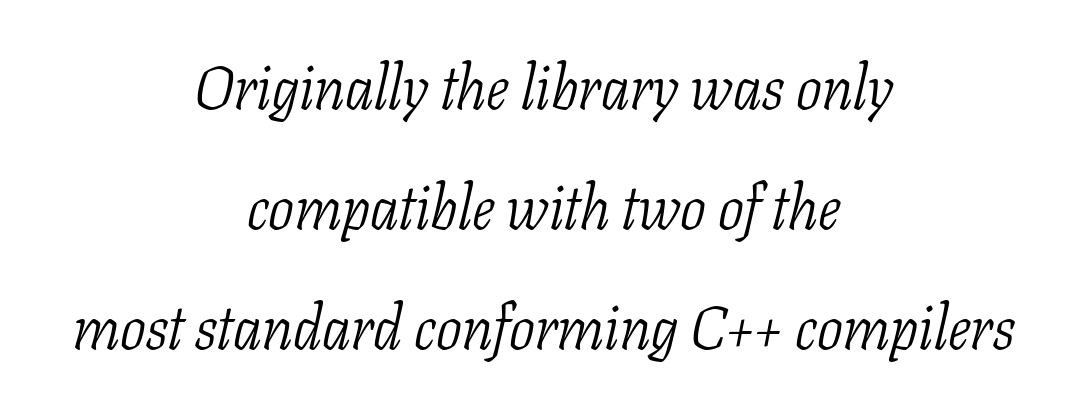
Decoration check: the copy has no underline. The passage shown stacks its lines with a broad gap. Spacing verdict: proportional, widths tailored to each character. Would a proofreader flag this as italicized? Yes. Caption: standard tracking, unaltered.
